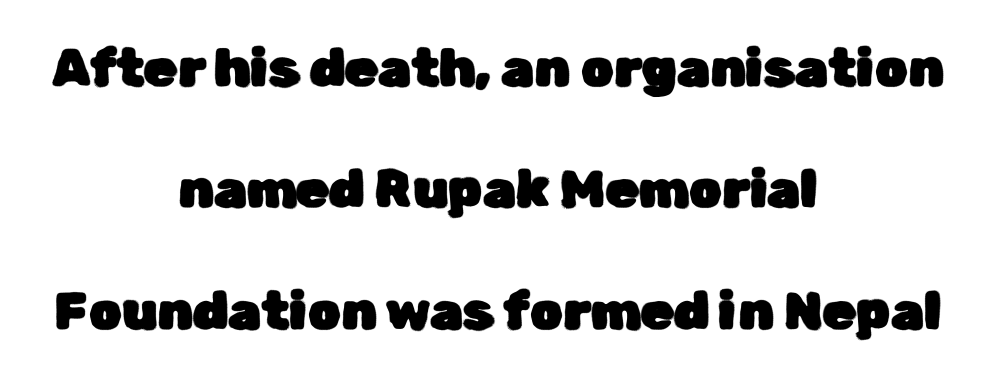
Q: Is the text italic (slanted)? A: No, it is upright.
Q: Is the typeface a serif or a sans-serif typeface? A: Sans-serif.
Q: Is the text underlined? A: No.
Q: How is the paragraph aligned? A: Centered.
Q: Is the spacing between letters normal or unusually wide? A: Normal.
Q: Is the spacing between lines tight, normal or loose? A: Loose.
Q: Width (condensed, normal, or wide)? A: Normal.
Q: Stroke contrast? A: Low.
Q: x-height? A: Medium.
Q: Monospaced? A: No.
